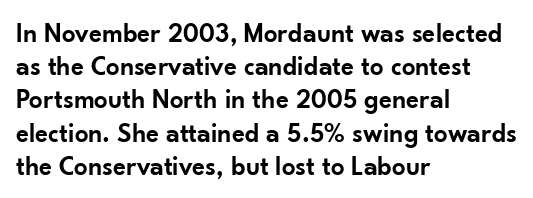
Short and long lines alike share a common starting point at left. The axis of the letterforms is exactly vertical. Plain, unruled lines of type. Caption: semibold face, moderately heavy strokes. How are the letters spaced? Ordinarily, with no added tracking.
